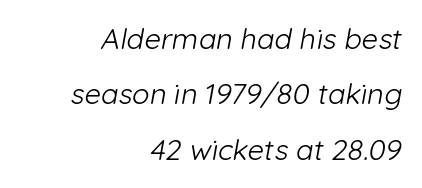
Q: Is the text bold? A: No.
Q: Is the typeface a serif or a sans-serif typeface? A: Sans-serif.
Q: Is the text underlined? A: No.
Q: How is the paragraph aligned? A: Right-aligned.
Q: Is the spacing between letters normal or unusually wide? A: Normal.
Q: Is the spacing between lines tight, normal or loose? A: Loose.
Q: Width (condensed, normal, or wide)? A: Normal.
Q: Stroke contrast? A: Low.
Q: x-height? A: Medium.
Q: Monospaced? A: No.
